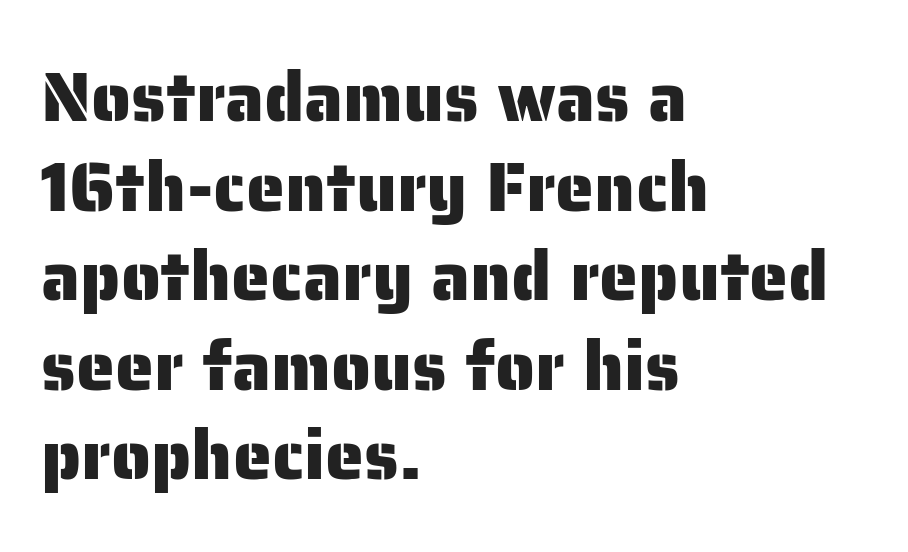
{"serif": "no", "italic": "no", "width": "normal", "stroke_contrast": "low", "x_height": "medium", "monospaced": "no", "underline": "no", "align": "left", "line_spacing": "normal", "line_spacing_ratio": 1.28, "letter_spacing": "normal", "letter_spacing_em": 0.0, "glyph_px": 70}
